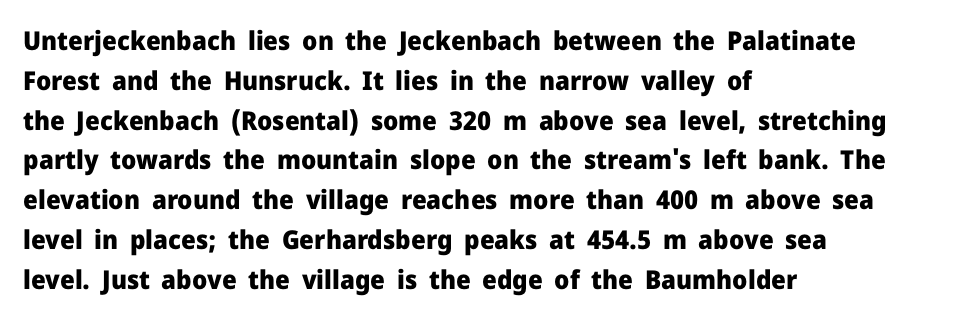
The image shows 26 px bold type, upright; set left-aligned, normal line spacing (1.53x), normal letter spacing, not underlined.
